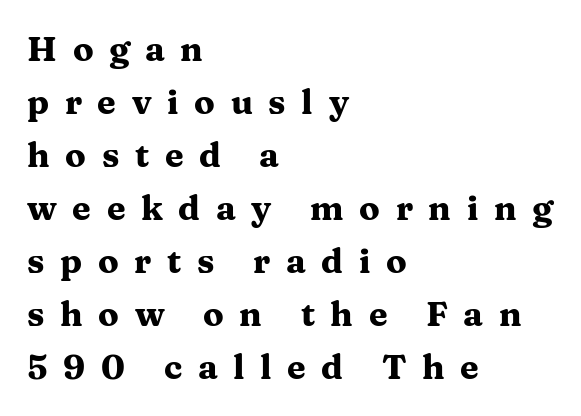
These lines are composed in type with serifs. Does the leading feel generous? No, just average. Designer's note — italics off, roman on. Look at the tracking — it's clearly loosened, letters drifting apart. Plenty of ink on the page — the face is bold. Teacher's note: observe the even left margin — that is flush-left alignment.
